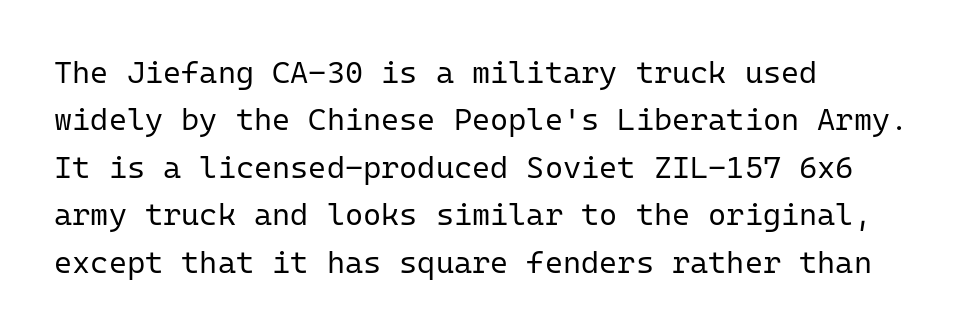
Tracking here is standard; glyphs follow each other at the usual distance. Stroke thickness stays within the range of a standard reading face or lighter. Stroke terminals: plain, sans-serif. The typesetter chose a ragged-right arrangement here. These lines sit exactly where default settings would place them. Check under the words: just untouched page.
